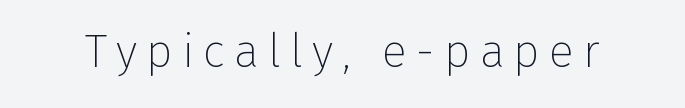
Every stem runs plumb, perpendicular to the baseline. Check the space under the baseline: it is left empty. Note the varied advance widths — an 'i' is clearly narrower than an 'm'. Is this a heavy cut? Hardly; it is regular or lighter.
